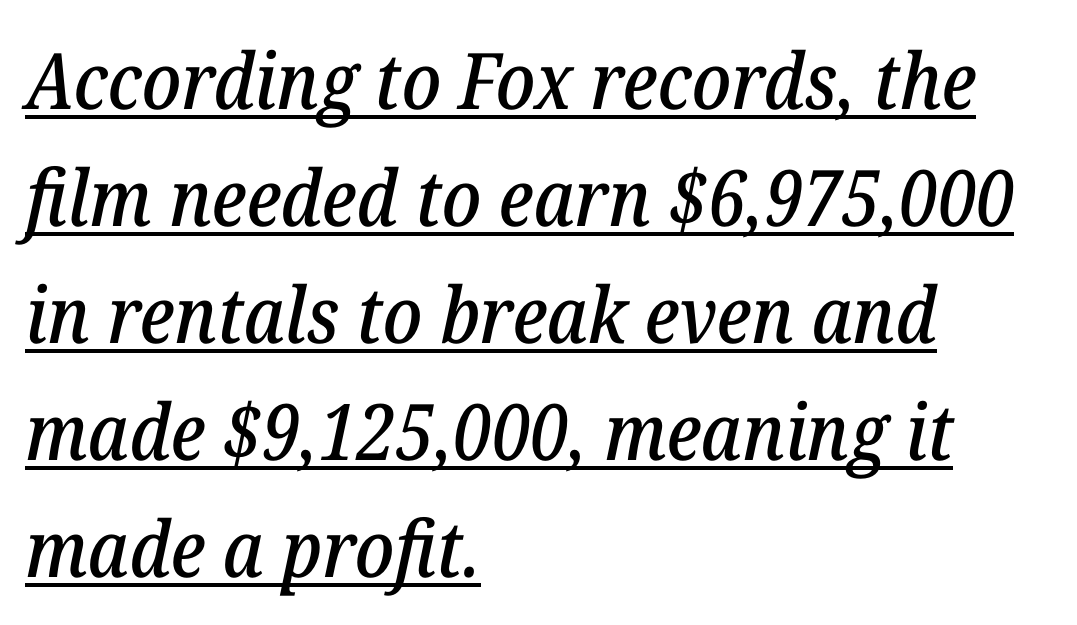
This sample uses a serif face. Every row of glyphs begins at an identical x-position on the left. Slant detected: the letters are inclined. Looks like regular typesetting: each glyph gets only the width it needs. The line-height multiplier appears to be the usual default.
